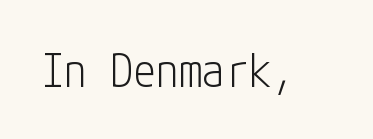
Q: Is the text bold? A: No.
Q: Is the text italic (slanted)? A: No, it is upright.
Q: Is the typeface a serif or a sans-serif typeface? A: Sans-serif.
Q: Is the text underlined? A: No.
Q: Is the spacing between letters normal or unusually wide? A: Normal.
Q: Width (condensed, normal, or wide)? A: Condensed.
Q: Stroke contrast? A: Low.
Q: x-height? A: Medium.
